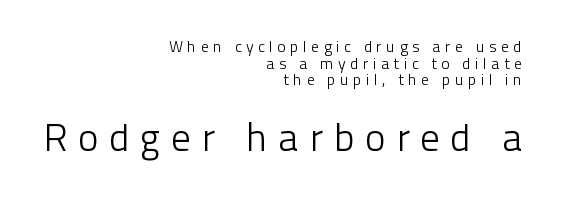
Character size in the trailing block exceeds that of the leading block. Compared with a flush-left layout, this one pins lines to the opposite, right side. Is there any slant? The stems are plumb. Stem width sits at or under what a default text font uses. Students, observe: this is what under-led, compact text looks like.
